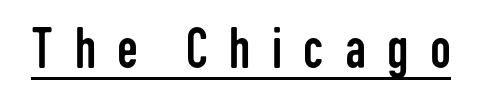
{"serif": "no", "italic": "no", "bold": "no", "weight": "regular", "width": "condensed", "stroke_contrast": "low", "x_height": "medium", "monospaced": "no", "underline": "yes", "letter_spacing": "wide", "letter_spacing_em": 0.36, "glyph_px": 59}
